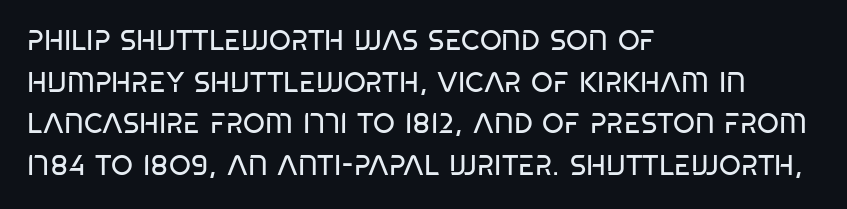
This sample keeps an unexceptional amount of space between lines. Anything drawn beneath the words? Only blank space. A classic flush-left, rag-right setting is used for this passage. Nothing heavy about these letters — not bold at all.
